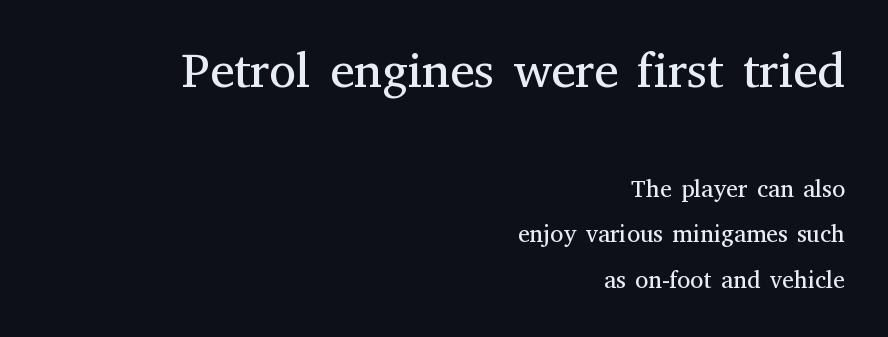
{"serif": "yes", "italic": "no", "bold": "no", "weight": "regular", "width": "normal", "stroke_contrast": "medium", "x_height": "medium", "monospaced": "no", "underline": "no", "align": "right", "line_spacing_ratio": 1.89, "letter_spacing": "normal", "letter_spacing_em": 0.0, "larger_block": "first", "size_ratio": 2.04, "glyph_px": 49}
